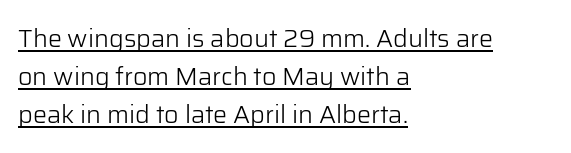
Q: Is the text bold? A: No.
Q: Is the text italic (slanted)? A: No, it is upright.
Q: Is the text underlined? A: Yes.
Q: How is the paragraph aligned? A: Left-aligned.
Q: Is the spacing between letters normal or unusually wide? A: Normal.
Q: Is the spacing between lines tight, normal or loose? A: Normal.
